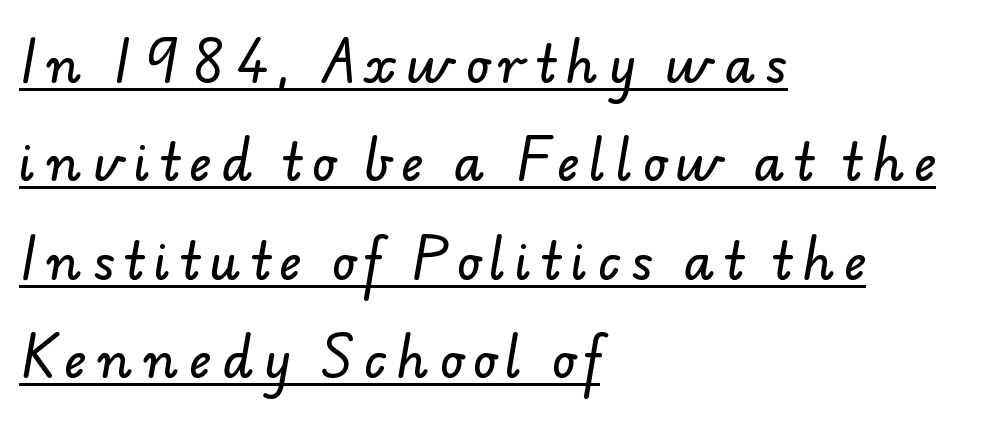
Q: Is the typeface a serif or a sans-serif typeface? A: Sans-serif.
Q: Is the text underlined? A: Yes.
Q: How is the paragraph aligned? A: Left-aligned.
Q: Is the spacing between letters normal or unusually wide? A: Unusually wide.
Q: Is the spacing between lines tight, normal or loose? A: Loose.
Q: Width (condensed, normal, or wide)? A: Normal.
Q: Stroke contrast? A: Low.
Q: x-height? A: Small.
Q: Monospaced? A: No.
